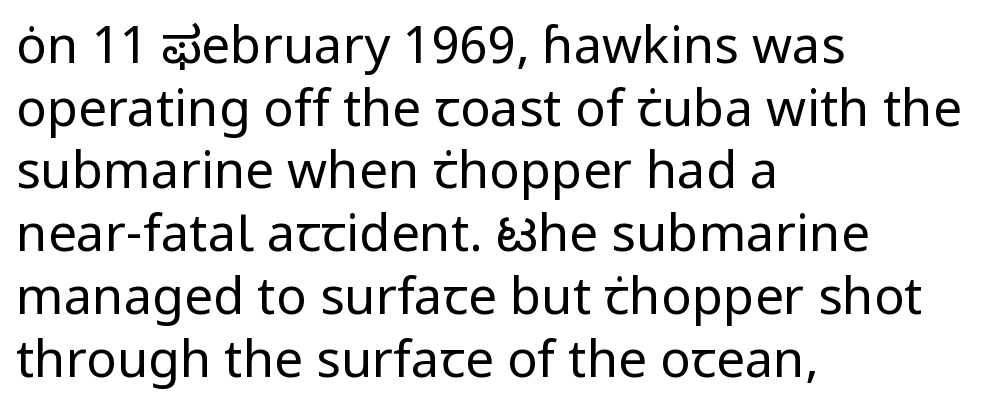
{"serif": "no", "italic": "no", "bold": "no", "weight": "regular", "width": "normal", "stroke_contrast": "low", "x_height": "medium", "monospaced": "no", "underline": "no", "align": "left", "line_spacing_ratio": 1.23, "letter_spacing": "normal", "letter_spacing_em": 0.0, "glyph_px": 51}
